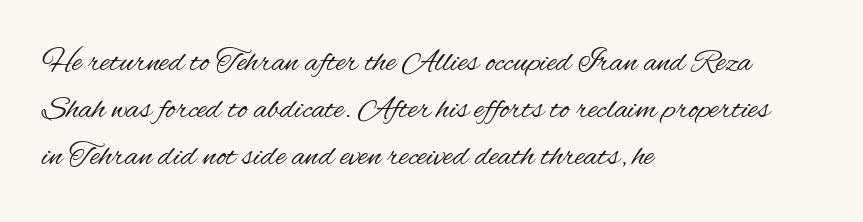
Q: Is the text bold? A: No.
Q: Is the text italic (slanted)? A: Yes.
Q: Is the typeface a serif or a sans-serif typeface? A: Sans-serif.
Q: Is the text underlined? A: No.
Q: How is the paragraph aligned? A: Left-aligned.
Q: Is the spacing between letters normal or unusually wide? A: Normal.
Q: Is the spacing between lines tight, normal or loose? A: Normal.
Q: Width (condensed, normal, or wide)? A: Condensed.
Q: Stroke contrast? A: Medium.
Q: x-height? A: Small.
Q: Monospaced? A: No.
